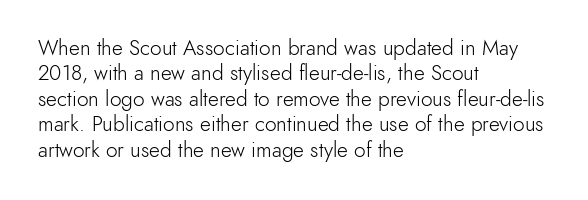
Q: Is the text bold? A: No.
Q: Is the text italic (slanted)? A: No, it is upright.
Q: Is the text underlined? A: No.
Q: How is the paragraph aligned? A: Left-aligned.
Q: Is the spacing between letters normal or unusually wide? A: Normal.
